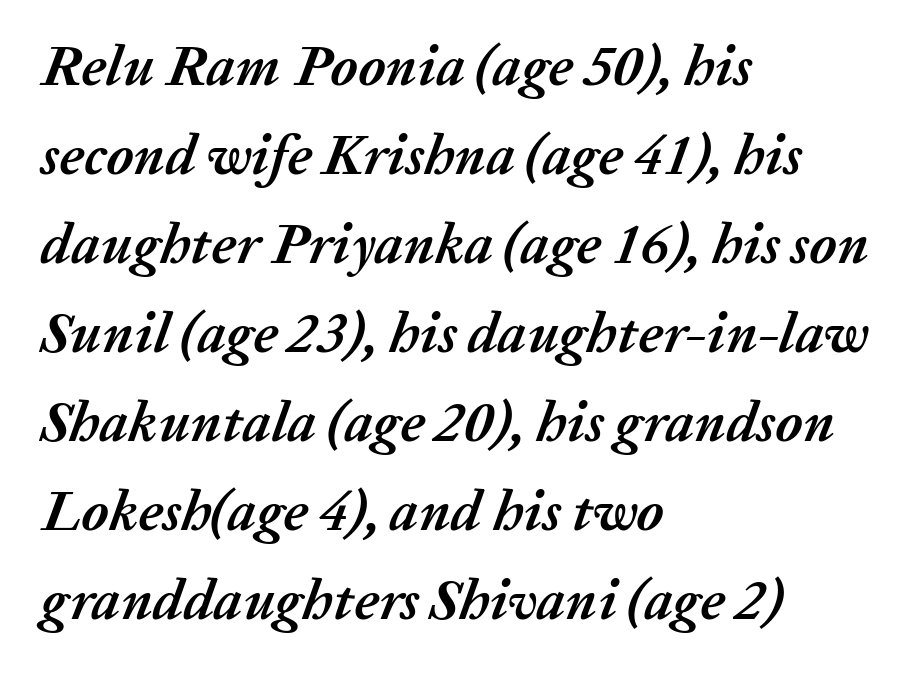
The image shows 57 px semibold type, italic (leaning right); set left-aligned, normal line spacing (1.56x), normal letter spacing, not underlined; medium stroke contrast and a medium x-height.
